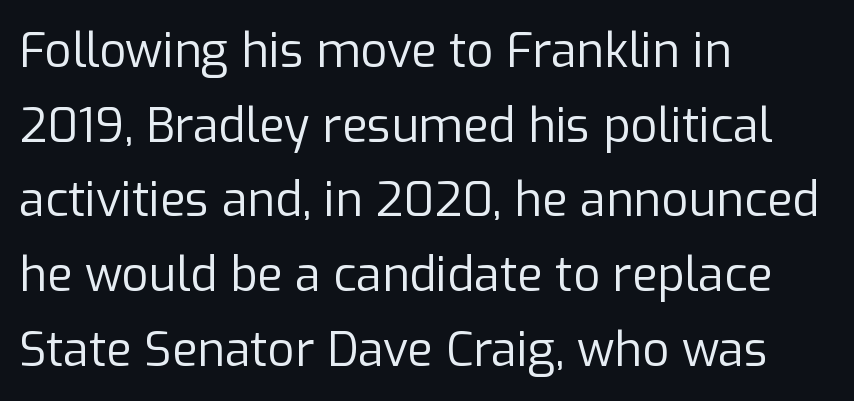
The image shows 47 px regular-weight sans-serif type, upright; set left-aligned, normal line spacing (1.59x), normal letter spacing, not underlined; low stroke contrast and a medium x-height.
